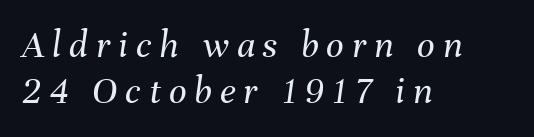
The image shows 39 px regular-weight type, italic (leaning right); set left-aligned, line spacing 1.19x, unusually wide letter spacing (+0.2 em), not underlined; medium stroke contrast and a medium x-height.
